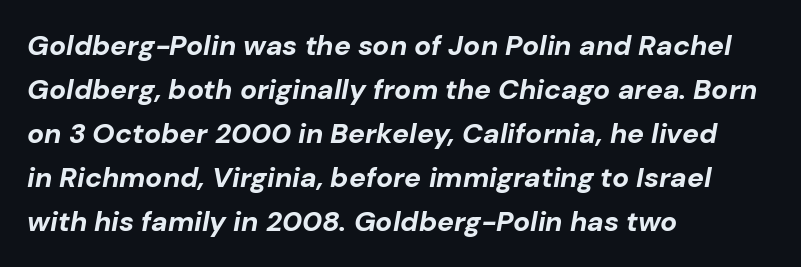
{"italic": "yes", "lean": "right", "slant_degrees": 10, "bold": "yes", "weight": "bold", "width": "normal", "stroke_contrast": "low", "x_height": "medium", "monospaced": "no", "underline": "no", "align": "left", "line_spacing": "normal", "line_spacing_ratio": 1.57, "letter_spacing": "normal", "letter_spacing_em": 0.0, "glyph_px": 28}
